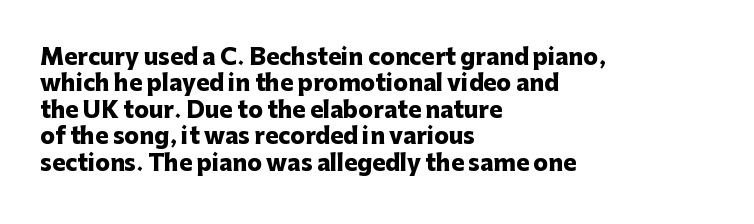
Q: Is the text bold? A: Yes.
Q: Is the text italic (slanted)? A: No, it is upright.
Q: Is the text underlined? A: No.
Q: How is the paragraph aligned? A: Left-aligned.
Q: Is the spacing between letters normal or unusually wide? A: Normal.
